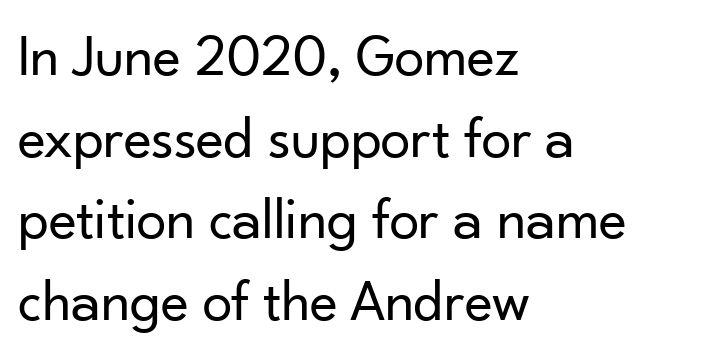
Q: Is the text bold? A: No.
Q: Is the text italic (slanted)? A: No, it is upright.
Q: Is the typeface a serif or a sans-serif typeface? A: Sans-serif.
Q: Is the text underlined? A: No.
Q: How is the paragraph aligned? A: Left-aligned.
Q: Is the spacing between letters normal or unusually wide? A: Normal.
Q: Is the spacing between lines tight, normal or loose? A: Normal.
Q: Width (condensed, normal, or wide)? A: Normal.
Q: Stroke contrast? A: Low.
Q: x-height? A: Small.
Q: Monospaced? A: No.
